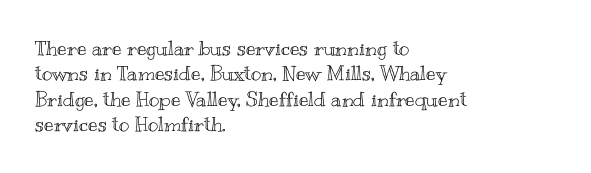
Layout note: lines flush left. The zone under the glyphs is completely vacant. The gaps between neighbouring characters are ordinary and unremarkable. Ascenders rise straight up at ninety degrees. Leading matches the norm, producing a regular column.
